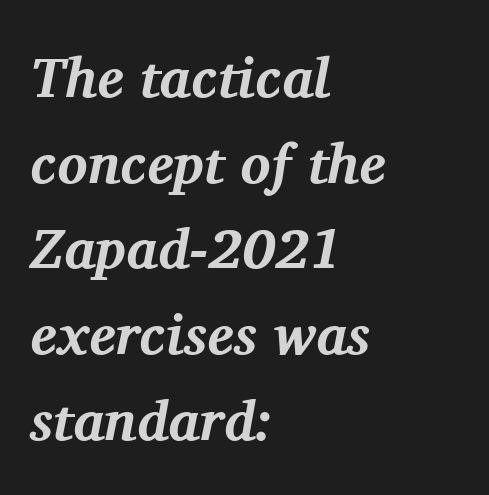
The image shows 56 px bold serif type, italic (leaning right); set left-aligned, normal line spacing (1.53x), normal letter spacing, not underlined; medium stroke contrast and a medium x-height.
